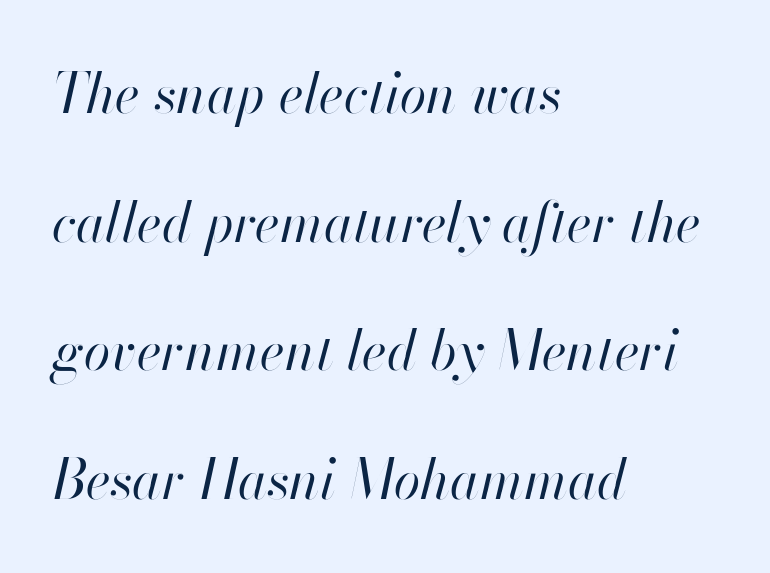
Q: Is the text bold? A: No.
Q: Is the text italic (slanted)? A: Yes, it leans right by about 13 degrees.
Q: Is the text underlined? A: No.
Q: How is the paragraph aligned? A: Left-aligned.
Q: Is the spacing between letters normal or unusually wide? A: Normal.
Q: Is the spacing between lines tight, normal or loose? A: Loose.
Q: Width (condensed, normal, or wide)? A: Normal.
Q: Stroke contrast? A: High.
Q: x-height? A: Small.
Q: Monospaced? A: No.
